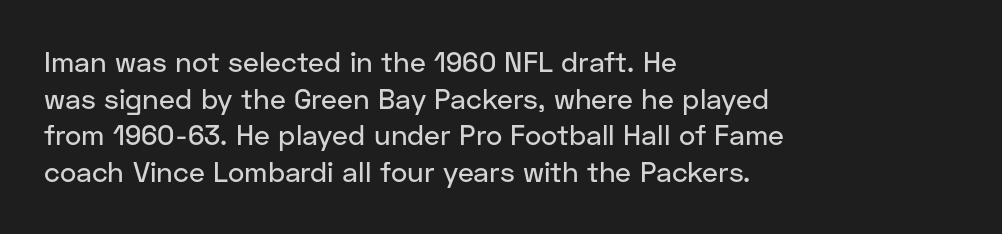
The image shows 28 px sans-serif type, upright; set left-aligned, normal line spacing (1.31x), normal letter spacing, not underlined; low stroke contrast and a medium x-height.
